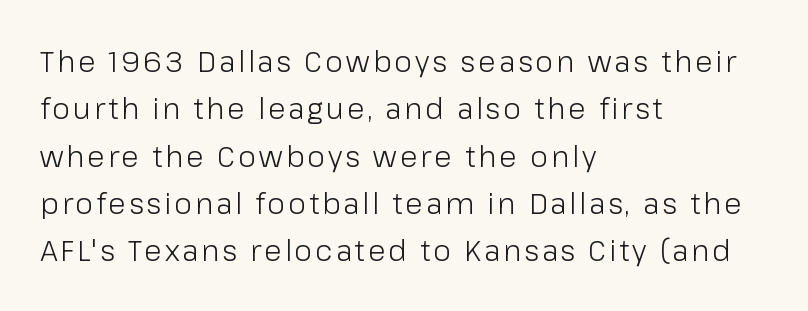
{"serif": "no", "italic": "no", "bold": "no", "weight": "light", "width": "normal", "stroke_contrast": "low", "x_height": "medium", "monospaced": "no", "underline": "no", "align": "left", "line_spacing": "normal", "line_spacing_ratio": 1.63, "glyph_px": 29}
